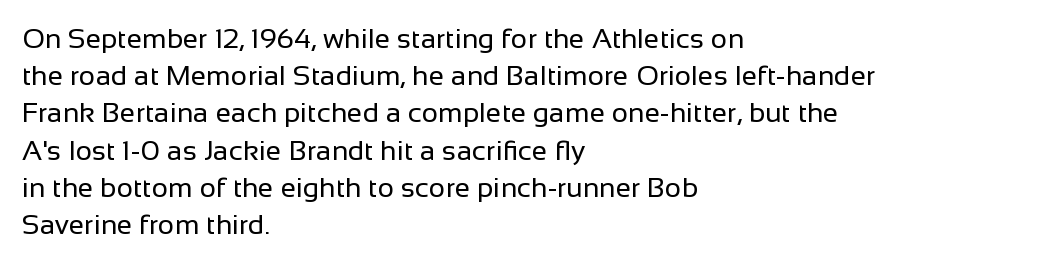
The image shows 28 px regular-weight sans-serif type, upright; set left-aligned, normal line spacing (1.33x), normal letter spacing, not underlined; low stroke contrast and a medium x-height.
